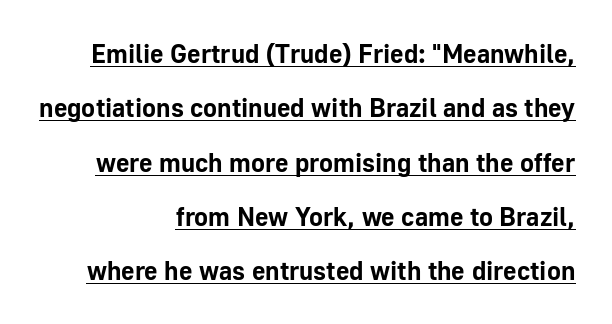
{"italic": "no", "bold": "yes", "underline": "yes", "align": "right", "line_spacing": "loose", "line_spacing_ratio": 2.09, "letter_spacing": "normal", "letter_spacing_em": 0.0, "glyph_px": 26}
